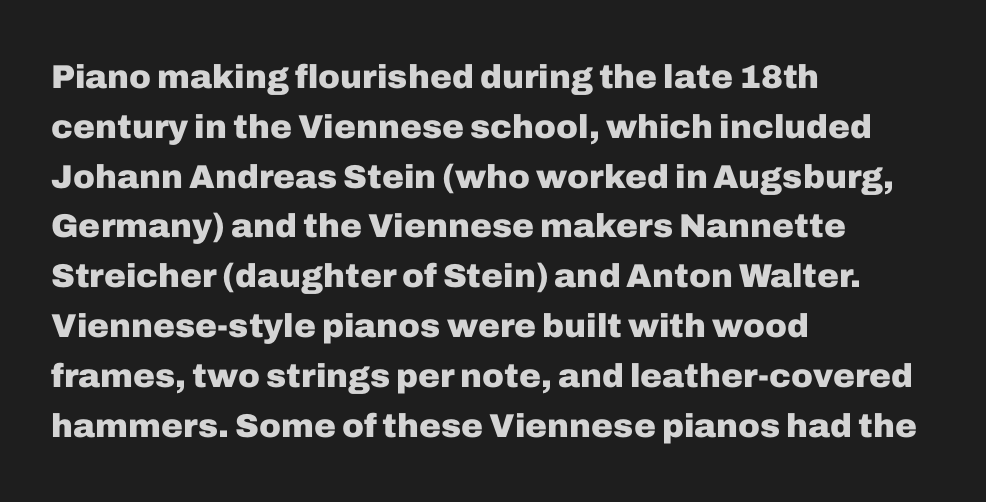
The image shows 33 px heavy sans-serif type, upright; set left-aligned, normal line spacing (1.51x), normal letter spacing, not underlined; low stroke contrast and a medium x-height.
